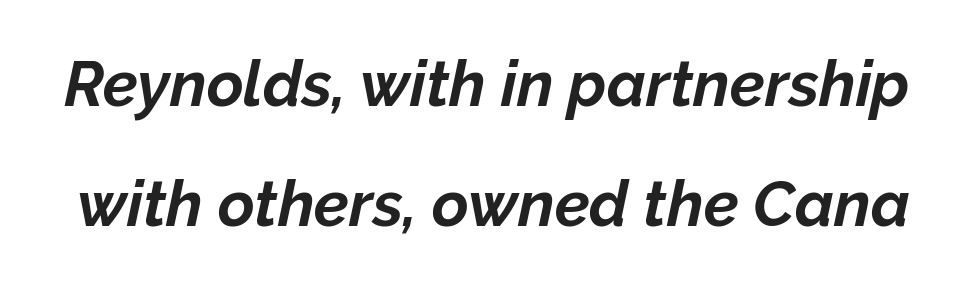
The rendering keeps characters at their native spacing. A dark, heavy texture on the line: the type is bold. The letters advance in unequal steps, a hallmark of proportional type. Yep, that's italic — everything's leaning. Honestly, there is no underline to notice here at all.
